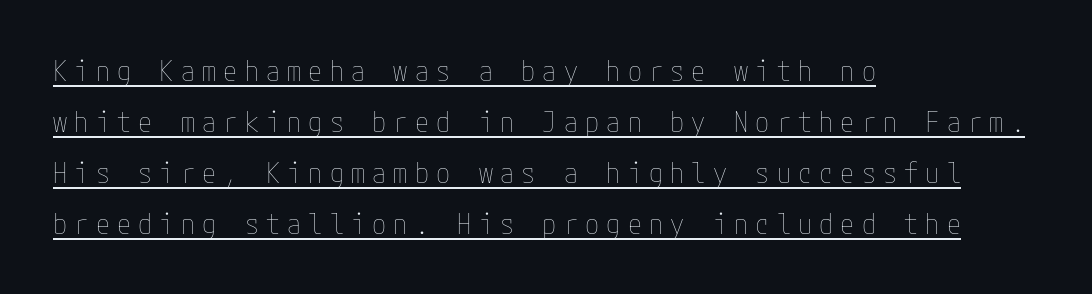
{"italic": "no", "bold": "no", "weight": "thin", "width": "condensed", "stroke_contrast": "low", "x_height": "medium", "underline": "yes", "align": "left", "line_spacing_ratio": 1.82, "letter_spacing": "wide", "letter_spacing_em": 0.26, "glyph_px": 28}
